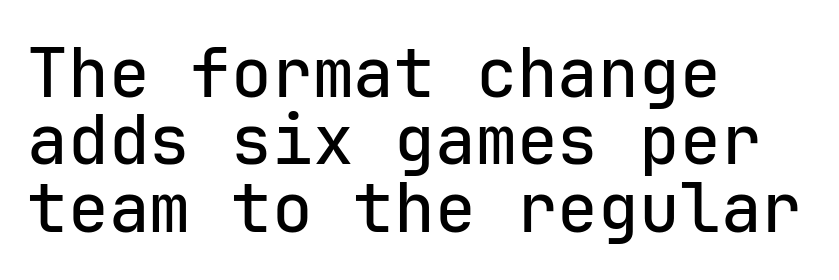
The image shows 68 px sans-serif type, upright, monospaced; set left-aligned, tight line spacing (0.99x), normal letter spacing, not underlined; low stroke contrast and a medium x-height.
